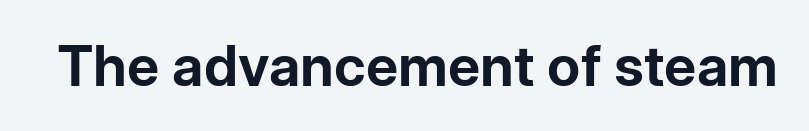
Q: Is the text bold? A: Yes.
Q: Is the text italic (slanted)? A: No, it is upright.
Q: Is the typeface a serif or a sans-serif typeface? A: Sans-serif.
Q: Is the text underlined? A: No.
Q: Is the spacing between letters normal or unusually wide? A: Normal.
Q: Width (condensed, normal, or wide)? A: Normal.
Q: Stroke contrast? A: Low.
Q: x-height? A: Medium.
Q: Monospaced? A: No.
